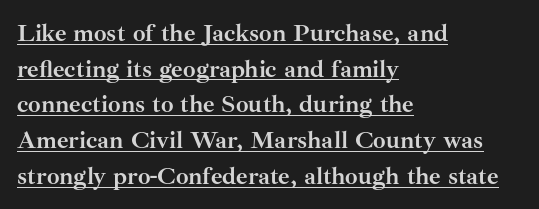
Q: Is the text bold? A: Yes.
Q: Is the text italic (slanted)? A: No, it is upright.
Q: Is the text underlined? A: Yes.
Q: How is the paragraph aligned? A: Left-aligned.
Q: Is the spacing between letters normal or unusually wide? A: Normal.
Q: Is the spacing between lines tight, normal or loose? A: Normal.
